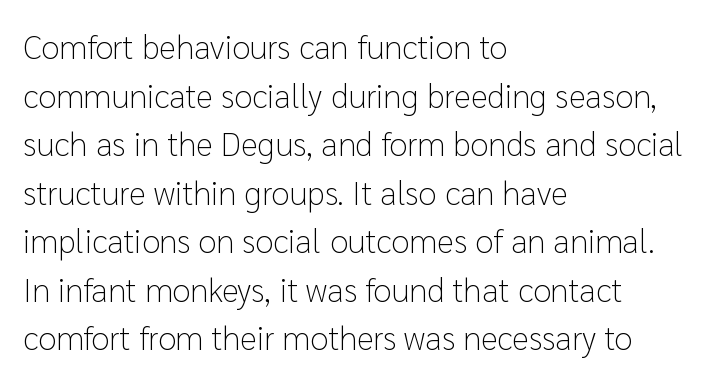
The image shows 33 px light sans-serif type, upright; set left-aligned, normal line spacing (1.47x), normal letter spacing, not underlined; low stroke contrast and a medium x-height.
